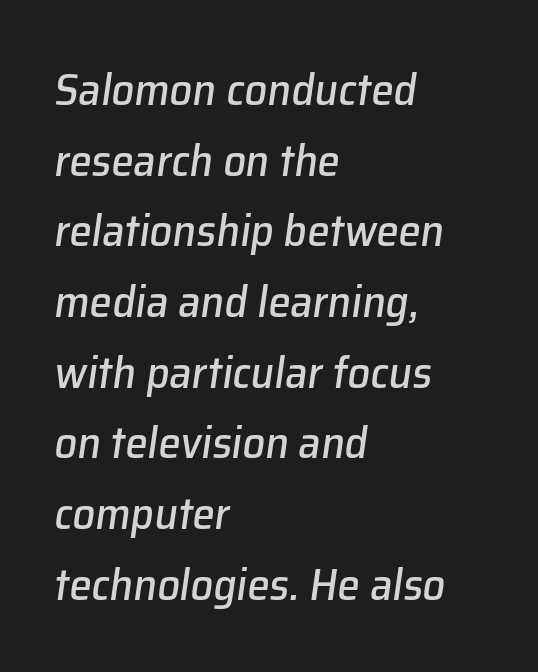
The image shows 45 px text type, italic (leaning right); set left-aligned, normal line spacing (1.57x), normal letter spacing, not underlined; low stroke contrast and a medium x-height.
